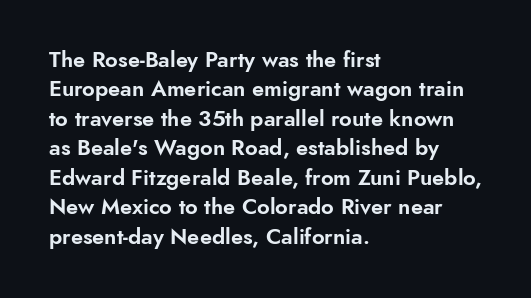
Reading down the block, your eye returns to a fixed left position each line. The type sits square on the baseline with zero lean. The space directly below the letters is spotless. Notice how descenders clear the ascenders below comfortably — that's standard leading. Each word holds together tightly as a unit, with standard inter-letter gaps.
